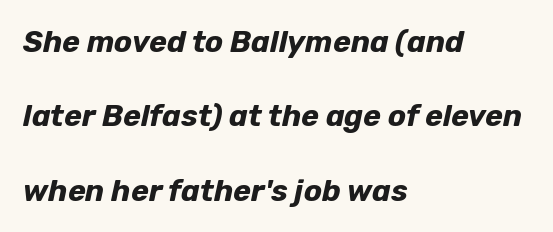
{"italic": "yes", "lean": "right", "slant_degrees": 12, "bold": "yes", "weight": "bold", "width": "normal", "stroke_contrast": "low", "x_height": "medium", "monospaced": "no", "underline": "no", "align": "left", "line_spacing": "loose", "line_spacing_ratio": 2.48, "letter_spacing": "normal", "letter_spacing_em": 0.0, "glyph_px": 30}
